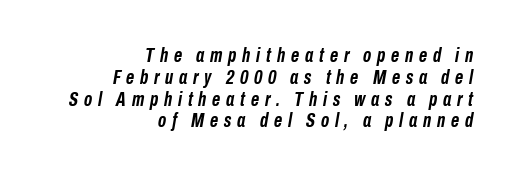
{"italic": "yes", "lean": "right", "slant_degrees": 10, "bold": "yes", "underline": "no", "align": "right", "line_spacing": "tight", "line_spacing_ratio": 1.09, "letter_spacing": "wide", "letter_spacing_em": 0.29, "glyph_px": 20}
